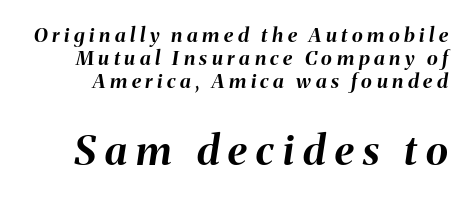
{"italic": "yes", "lean": "right", "slant_degrees": 8, "bold": "yes", "weight": "bold", "width": "normal", "stroke_contrast": "medium", "x_height": "medium", "monospaced": "no", "underline": "no", "line_spacing_ratio": 1.16, "letter_spacing": "wide", "letter_spacing_em": 0.23, "larger_block": "second", "size_ratio": 2.05, "glyph_px": 41}
